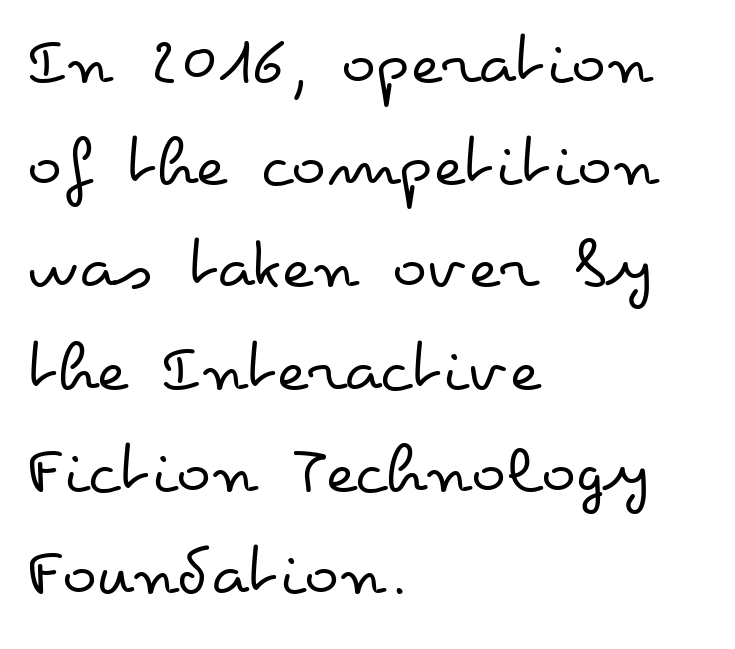
There is no visible air inserted between adjacent glyphs. A student would call this left alignment; a typographer would say flush left, rag right. The lines sit at an ordinary, default distance from one another. The specimen reads as upright at a glance. The letters look calm and open, with moderate or lighter stems.
